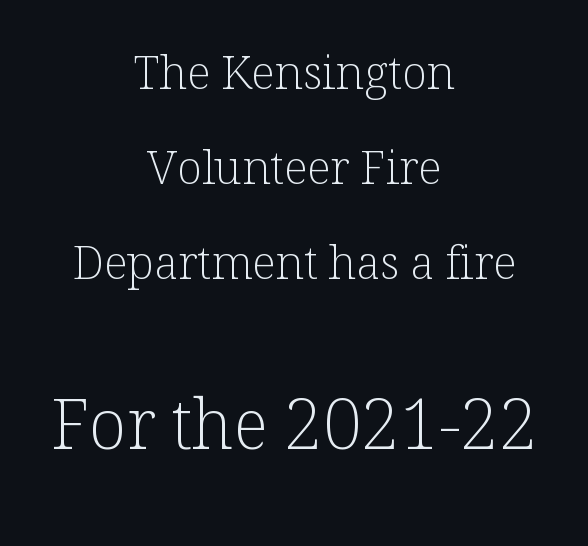
The glyphs in this specimen are seriffed. Reading down the block, each line starts at a different indent, mirrored at its end. The specimen reads as upright at a glance. The letters look calm and open, with moderate or lighter stems. Has an underline been added? It has not. Do the characters align in a grid? No, the font is proportional.
